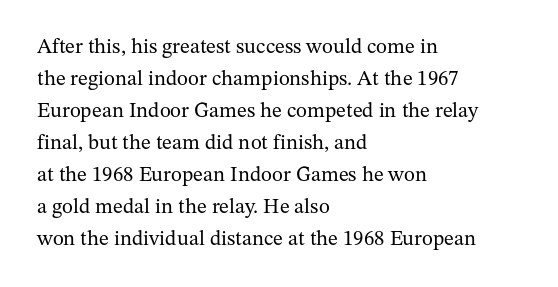
The image shows 21 px text type, upright; set left-aligned, normal line spacing (1.52x), normal letter spacing, not underlined.
